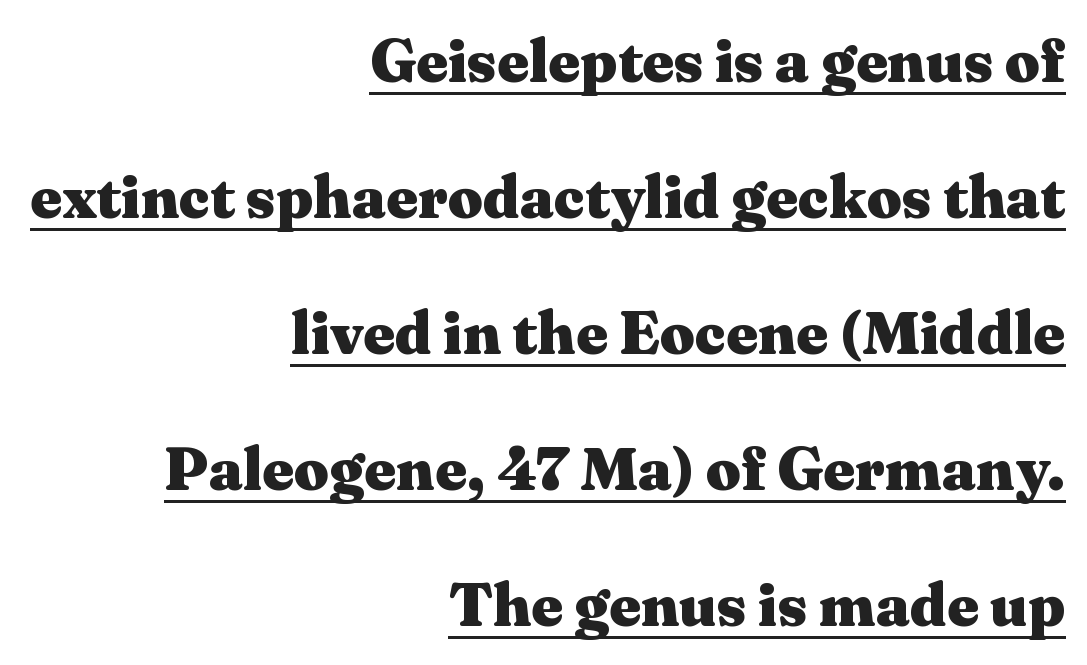
The image shows 61 px heavy, wide serif type, upright; set right-aligned, loose line spacing (2.23x), normal letter spacing, underlined; medium stroke contrast and a medium x-height.
